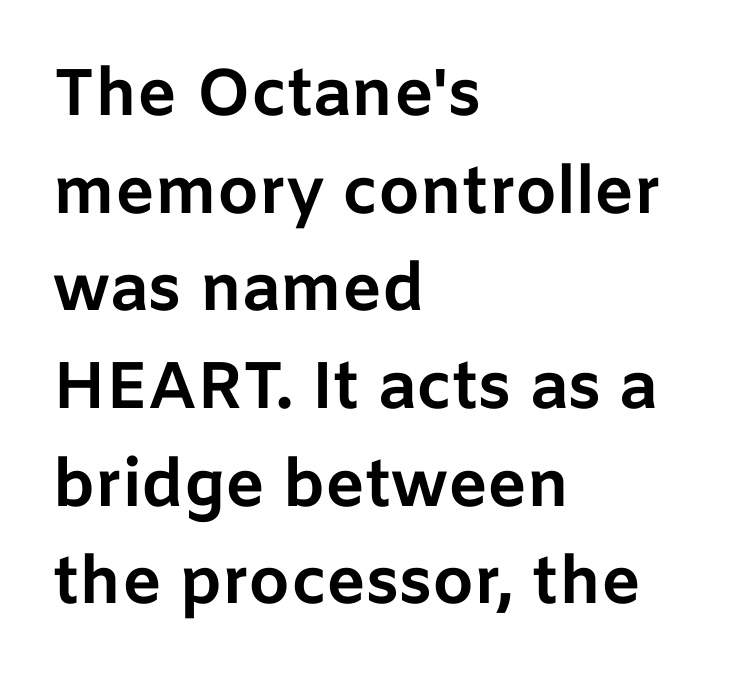
The text block is weighted toward the left margin, trailing off unevenly rightward. Only glyphs here, with clear space below each row. The letters advance in unequal steps, a hallmark of proportional type. The line texture is even and compact thanks to regular tracking. Caption: bold face, heavy strokes.
